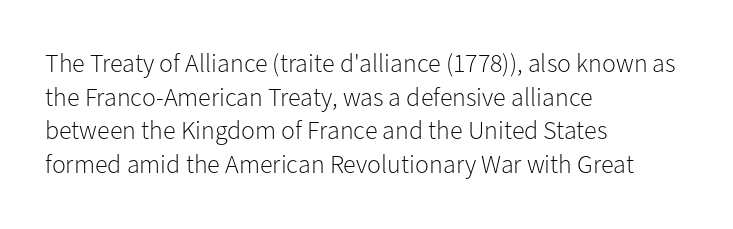
{"italic": "no", "bold": "no", "underline": "no", "align": "left", "line_spacing": "normal", "line_spacing_ratio": 1.29, "letter_spacing": "normal", "letter_spacing_em": 0.0, "glyph_px": 26}
